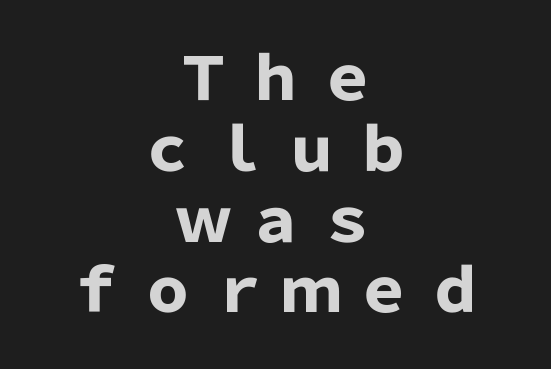
The letters are spread apart with noticeably loose tracking. The rag falls on both sides of this text block equally. The type sits square on the baseline with zero lean. Think of a printed novel: that variable character pitch is what you see here. Check under the words: just untouched page.
